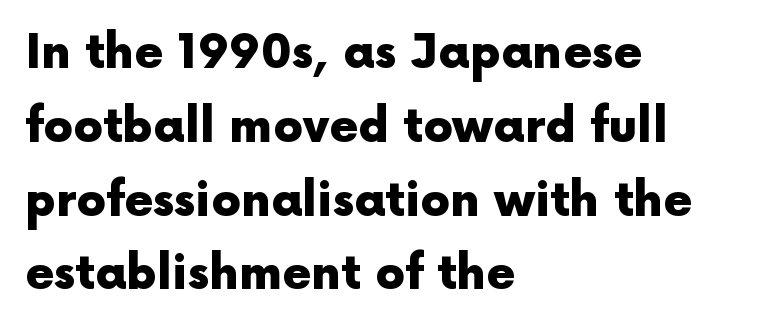
The image shows 47 px heavy sans-serif type, upright; set left-aligned, normal line spacing (1.57x), normal letter spacing, not underlined; a medium x-height.
